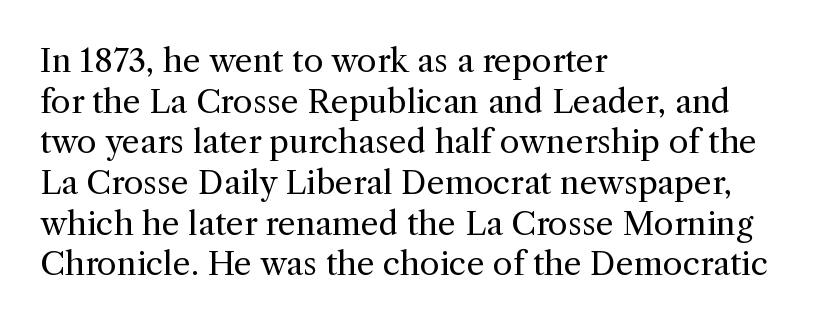
Q: Is the text bold? A: No.
Q: Is the text italic (slanted)? A: No, it is upright.
Q: Is the typeface a serif or a sans-serif typeface? A: Serif.
Q: Is the text underlined? A: No.
Q: How is the paragraph aligned? A: Left-aligned.
Q: Is the spacing between letters normal or unusually wide? A: Normal.
Q: Is the spacing between lines tight, normal or loose? A: Normal.
Q: Width (condensed, normal, or wide)? A: Normal.
Q: x-height? A: Medium.
Q: Monospaced? A: No.
